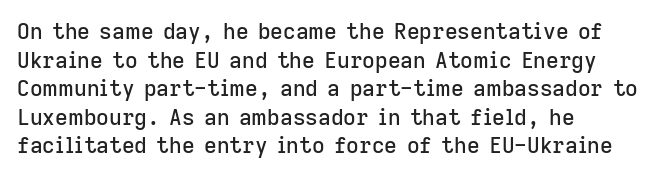
{"italic": "no", "underline": "no", "align": "left", "line_spacing": "normal", "line_spacing_ratio": 1.3, "letter_spacing": "normal", "letter_spacing_em": 0.0, "glyph_px": 22}
